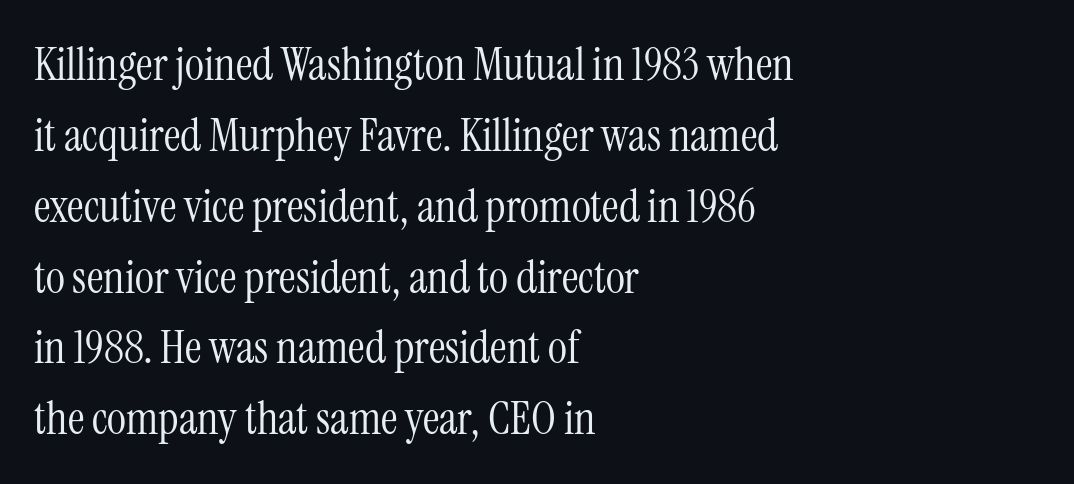
Successive baselines arrive at the customary interval. Designer's note — italics off, roman on. Here the glyphs are tracked normally, forming tight word shapes. Check where the strokes stop: tiny serifs finish them off. Stems and bowls with no extra thickness — not bold. Left-aligned paragraph, ragged on the right.
